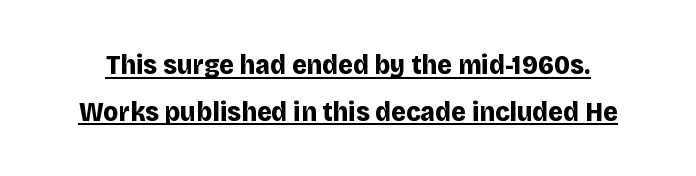
Q: Is the text bold? A: Yes.
Q: Is the text italic (slanted)? A: No, it is upright.
Q: Is the typeface a serif or a sans-serif typeface? A: Sans-serif.
Q: Is the text underlined? A: Yes.
Q: Is the spacing between letters normal or unusually wide? A: Normal.
Q: Is the spacing between lines tight, normal or loose? A: Normal.
Q: Width (condensed, normal, or wide)? A: Normal.
Q: Stroke contrast? A: Low.
Q: x-height? A: Large.
Q: Monospaced? A: No.
